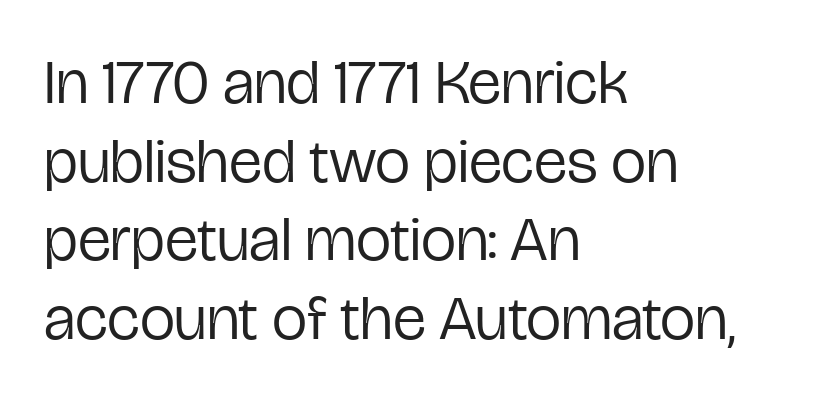
{"serif": "no", "italic": "no", "bold": "no", "weight": "regular", "width": "condensed", "stroke_contrast": "low", "x_height": "medium", "monospaced": "no", "underline": "no", "align": "left", "line_spacing": "normal", "line_spacing_ratio": 1.25, "letter_spacing": "normal", "letter_spacing_em": 0.0, "glyph_px": 63}
